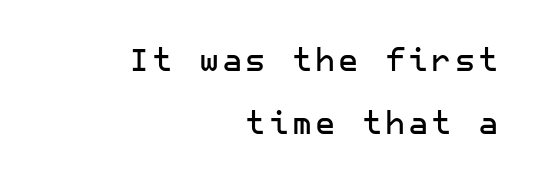
Typeset ragged left — the right edge is the straight one. Every stem runs plumb, perpendicular to the baseline. This sample uses a sans-serif face. The passage shown is not underscored anywhere. You could fit nearly another row in the gap between these rows.
